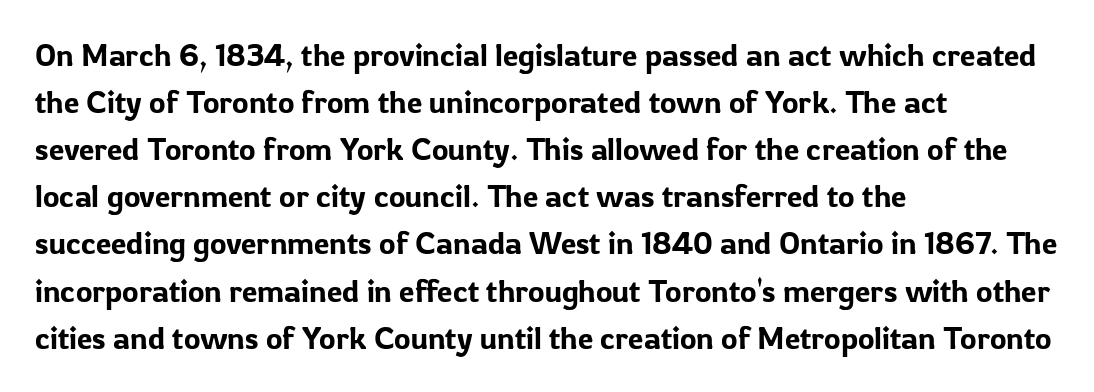
Notice how the stems are strictly vertical — no italics here. Nope, no serifs anywhere on these letters. The rows are spaced the way most documents space them. Glyph-to-glyph distance matches everyday printed text. The face used here is proportionally spaced, like ordinary book or web type.
